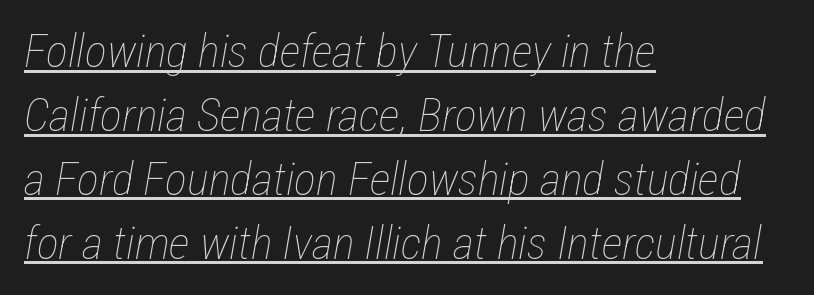
{"italic": "yes", "lean": "right", "slant_degrees": 12, "bold": "no", "weight": "thin", "width": "condensed", "stroke_contrast": "low", "x_height": "medium", "monospaced": "no", "underline": "yes", "align": "left", "line_spacing": "normal", "line_spacing_ratio": 1.39, "letter_spacing": "normal", "letter_spacing_em": 0.0, "glyph_px": 46}
